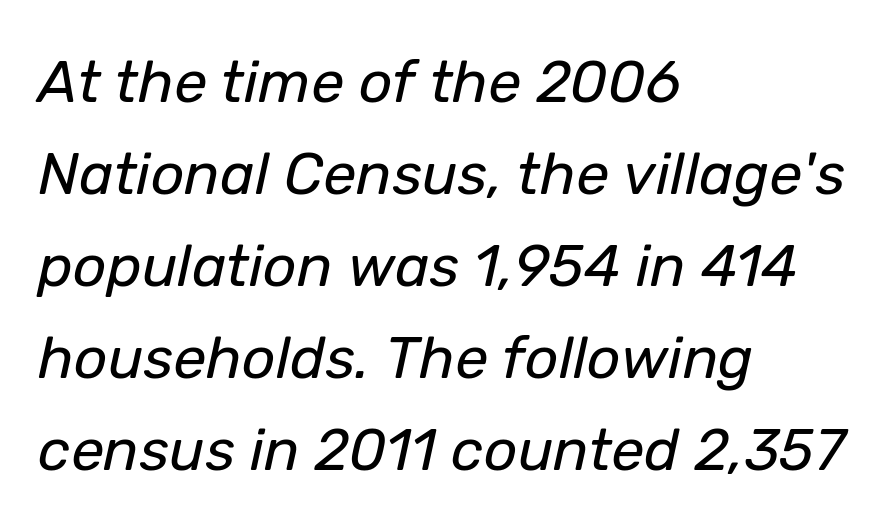
{"italic": "yes", "lean": "right", "slant_degrees": 12, "bold": "no", "weight": "regular", "width": "normal", "stroke_contrast": "low", "x_height": "medium", "monospaced": "no", "underline": "no", "align": "left", "line_spacing": "normal", "line_spacing_ratio": 1.56, "letter_spacing": "normal", "letter_spacing_em": 0.0, "glyph_px": 59}
